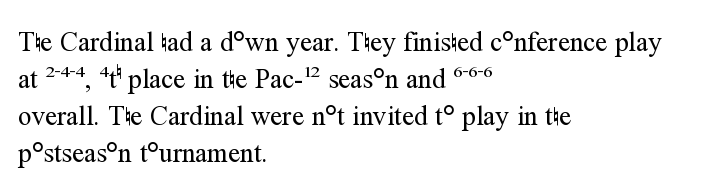
Q: Is the text bold? A: No.
Q: Is the text italic (slanted)? A: No, it is upright.
Q: Is the text underlined? A: No.
Q: How is the paragraph aligned? A: Left-aligned.
Q: Is the spacing between letters normal or unusually wide? A: Normal.
Q: Is the spacing between lines tight, normal or loose? A: Normal.
